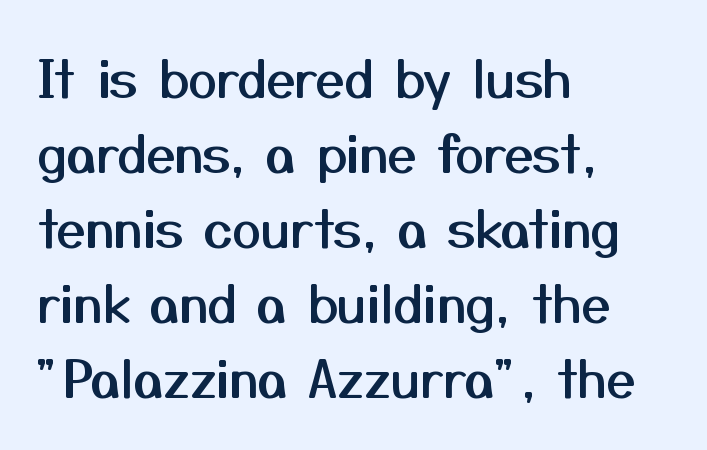
{"serif": "no", "italic": "no", "width": "normal", "stroke_contrast": "medium", "x_height": "medium", "monospaced": "no", "underline": "no", "align": "left", "line_spacing": "normal", "line_spacing_ratio": 1.44, "letter_spacing": "normal", "letter_spacing_em": 0.0, "glyph_px": 52}
